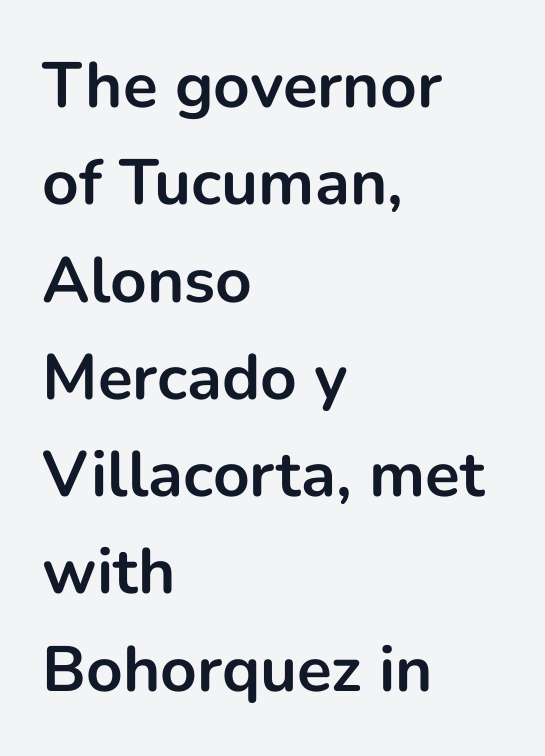
The typeface chosen for these lines omits serifs. The type sits square on the baseline with zero lean. Think of a printed novel: that variable character pitch is what you see here. The rendering uses a bold face; every stroke is thick and dark.
